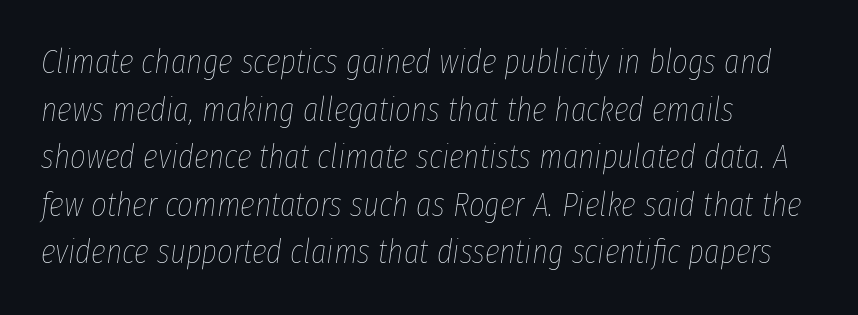
Q: Is the text bold? A: No.
Q: Is the text italic (slanted)? A: Yes, it leans right by about 8 degrees.
Q: Is the text underlined? A: No.
Q: How is the paragraph aligned? A: Left-aligned.
Q: Is the spacing between letters normal or unusually wide? A: Normal.
Q: Is the spacing between lines tight, normal or loose? A: Normal.
Q: Width (condensed, normal, or wide)? A: Condensed.
Q: Stroke contrast? A: Low.
Q: x-height? A: Medium.
Q: Monospaced? A: No.
